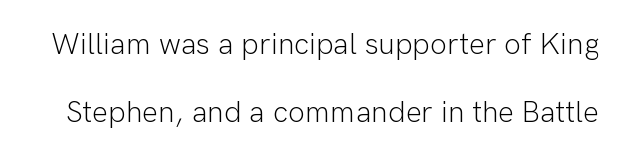
Q: Is the text bold? A: No.
Q: Is the text italic (slanted)? A: No, it is upright.
Q: Is the typeface a serif or a sans-serif typeface? A: Sans-serif.
Q: Is the text underlined? A: No.
Q: Is the spacing between letters normal or unusually wide? A: Normal.
Q: Is the spacing between lines tight, normal or loose? A: Loose.
Q: Width (condensed, normal, or wide)? A: Normal.
Q: Stroke contrast? A: Low.
Q: x-height? A: Medium.
Q: Monospaced? A: No.
